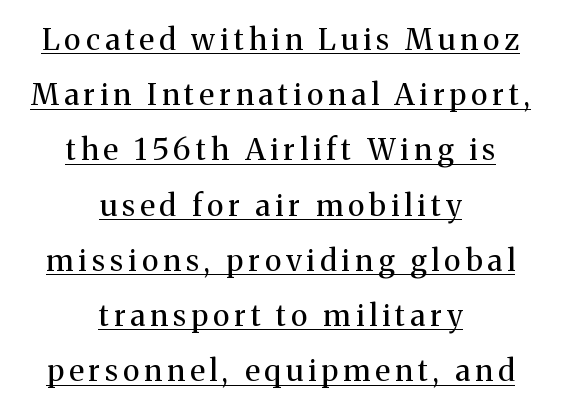
This reads as an unemphasized weight, regular at the heaviest. Nope, not italic — everything's standing straight. The rendering uses the underline text-decoration. To sum up the face: it has serifs. Centered paragraph, ragged on both sides.
